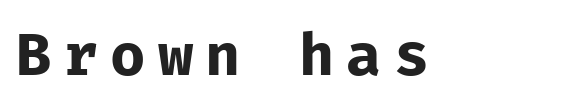
On a weight scale, this lands at 450 or below. These lines were composed using upright roman letters. The passage shown is typed in a monospace face where columns stay perfectly aligned. What kind of face is this? One without serifs — a sans.
